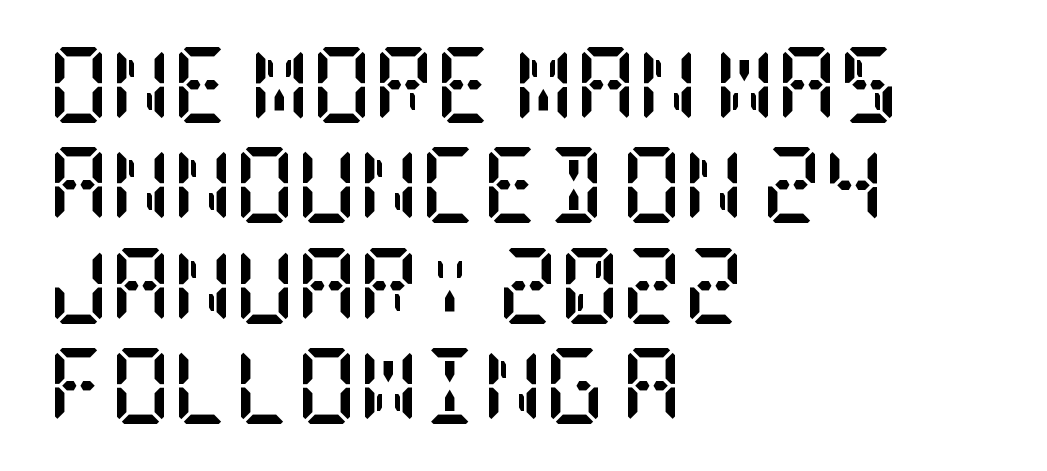
Vertically, the passage feels balanced, rows spaced as you'd expect. Words appear dense and cohesive because spacing is normal. The font is running at its bold setting. One-word summary of the alignment: left. Old-style or modern, the face here clearly has serifs.
